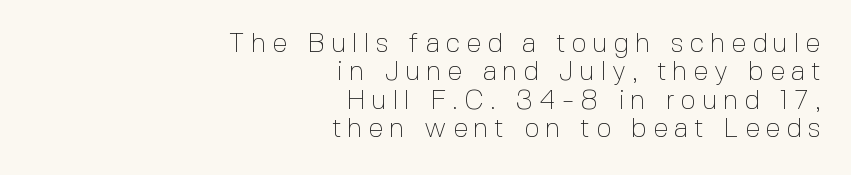
Q: Is the text bold? A: No.
Q: Is the text italic (slanted)? A: No, it is upright.
Q: Is the text underlined? A: No.
Q: How is the paragraph aligned? A: Right-aligned.
Q: Is the spacing between letters normal or unusually wide? A: Unusually wide.
Q: Is the spacing between lines tight, normal or loose? A: Tight.
